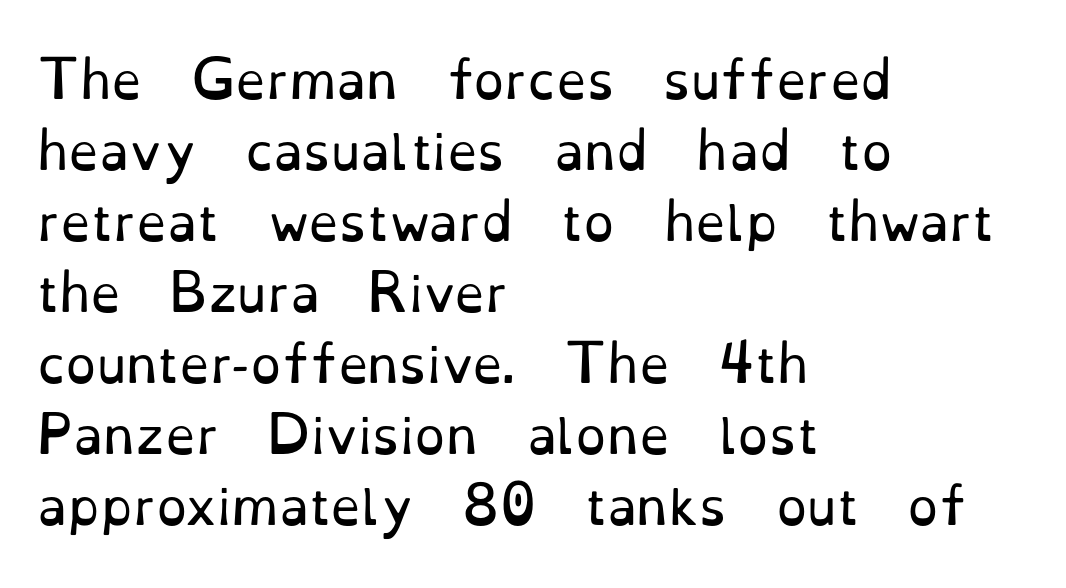
{"italic": "no", "bold": "no", "weight": "regular", "width": "normal", "stroke_contrast": "low", "x_height": "small", "monospaced": "no", "underline": "no", "align": "left", "line_spacing": "normal", "line_spacing_ratio": 1.45, "letter_spacing": "normal", "letter_spacing_em": 0.0, "glyph_px": 49}
